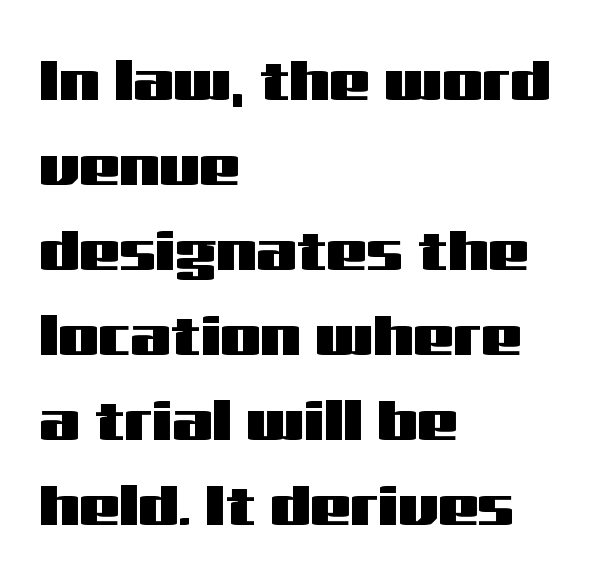
Line starts are locked; line ends wander. This sample uses an upright cut, with every glyph sitting square on the baseline. The passage shown stacks its lines at a standard gap. The rendering uses natural spacing where letterforms have individual widths.
